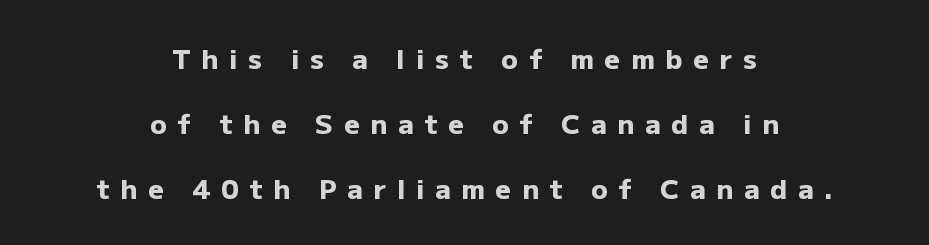
{"italic": "no", "bold": "yes", "underline": "no", "align": "center", "line_spacing": "loose", "line_spacing_ratio": 2.41, "letter_spacing": "wide", "letter_spacing_em": 0.4, "glyph_px": 27}
